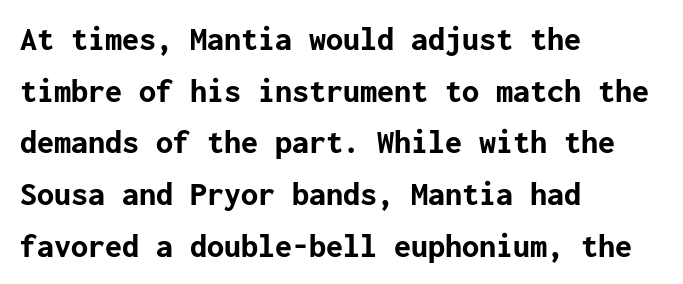
{"serif": "no", "italic": "no", "bold": "yes", "weight": "bold", "width": "normal", "stroke_contrast": "low", "x_height": "medium", "underline": "no", "align": "left", "line_spacing": "normal", "line_spacing_ratio": 1.52, "letter_spacing": "normal", "letter_spacing_em": 0.0, "glyph_px": 34}
